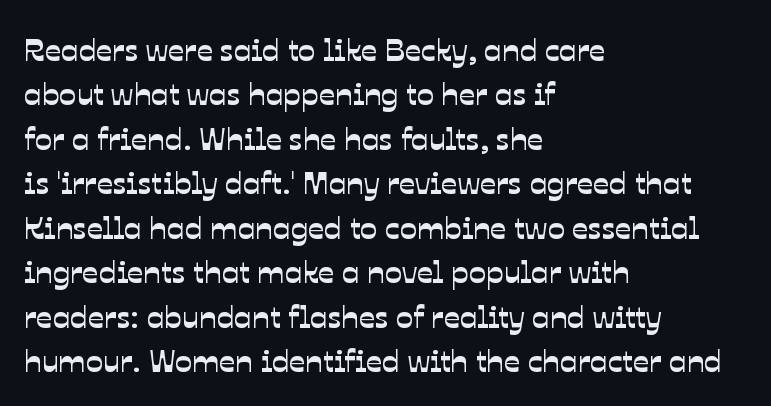
Q: Is the typeface a serif or a sans-serif typeface? A: Sans-serif.
Q: Is the text underlined? A: No.
Q: How is the paragraph aligned? A: Left-aligned.
Q: Is the spacing between letters normal or unusually wide? A: Normal.
Q: Is the spacing between lines tight, normal or loose? A: Normal.
Q: Width (condensed, normal, or wide)? A: Normal.
Q: Stroke contrast? A: Low.
Q: x-height? A: Medium.
Q: Monospaced? A: No.
